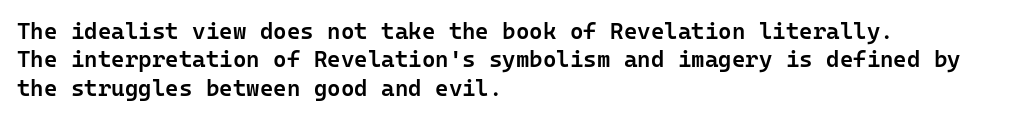
{"italic": "no", "bold": "semi", "underline": "no", "align": "left", "line_spacing_ratio": 1.23, "letter_spacing": "normal", "letter_spacing_em": 0.0, "glyph_px": 23}
